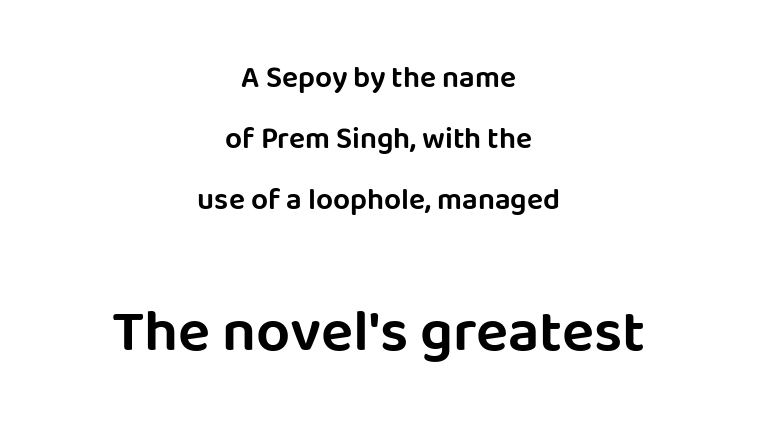
{"serif": "no", "italic": "no", "width": "normal", "stroke_contrast": "low", "x_height": "large", "monospaced": "no", "underline": "no", "align": "center", "line_spacing": "loose", "line_spacing_ratio": 2.04, "letter_spacing": "normal", "letter_spacing_em": 0.0, "larger_block": "second", "size_ratio": 2.0, "glyph_px": 60}
